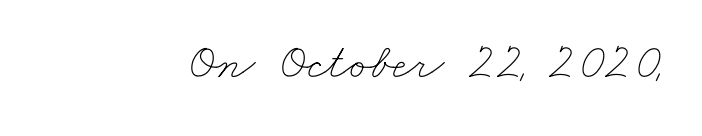
{"bold": "no", "weight": "thin", "width": "wide", "stroke_contrast": "low", "x_height": "small", "monospaced": "no", "underline": "no", "letter_spacing": "normal", "letter_spacing_em": 0.0, "glyph_px": 51}
